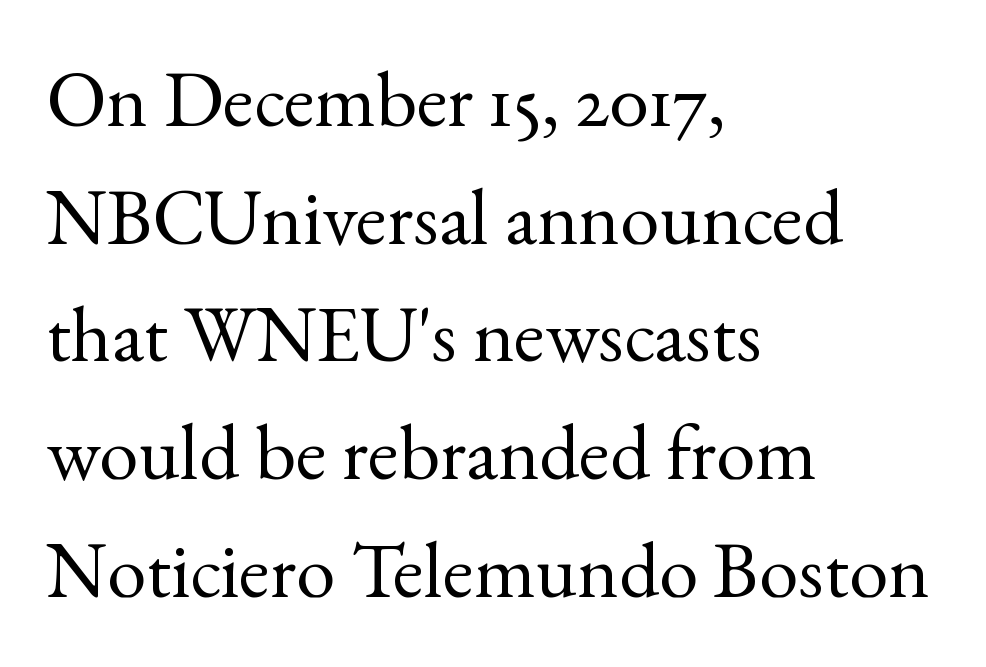
The image shows 79 px regular-weight serif type, upright; set left-aligned, normal line spacing (1.49x), normal letter spacing, not underlined; a small x-height.
